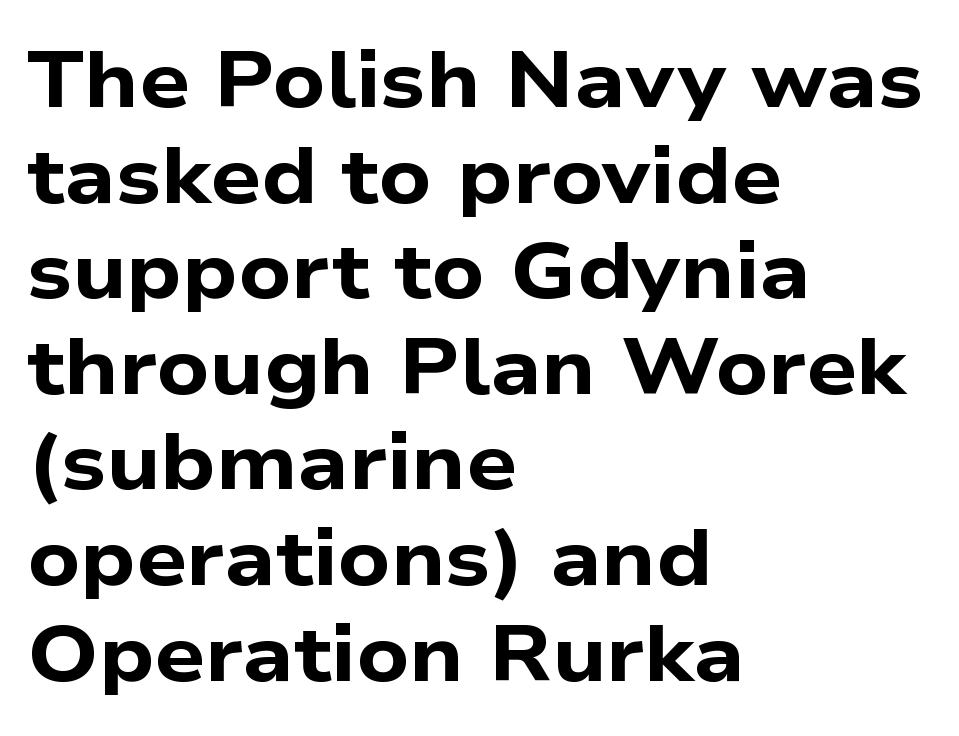
Q: Is the text bold? A: Yes.
Q: Is the typeface a serif or a sans-serif typeface? A: Sans-serif.
Q: Is the text underlined? A: No.
Q: How is the paragraph aligned? A: Left-aligned.
Q: Is the spacing between letters normal or unusually wide? A: Normal.
Q: Width (condensed, normal, or wide)? A: Wide.
Q: Stroke contrast? A: Low.
Q: x-height? A: Medium.
Q: Monospaced? A: No.
